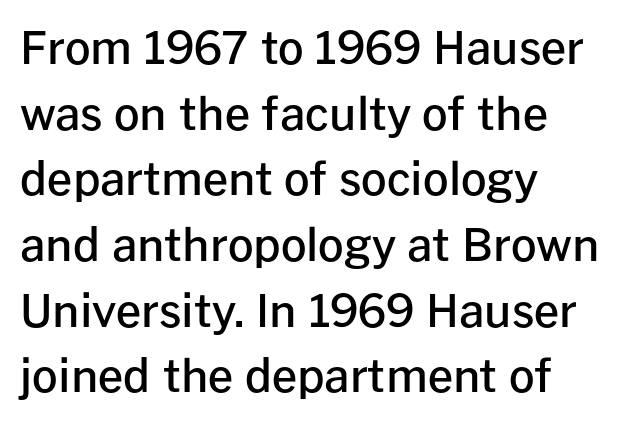
The image shows 45 px semibold sans-serif type, upright; set left-aligned, normal line spacing (1.46x), normal letter spacing, not underlined; low stroke contrast and a medium x-height.
